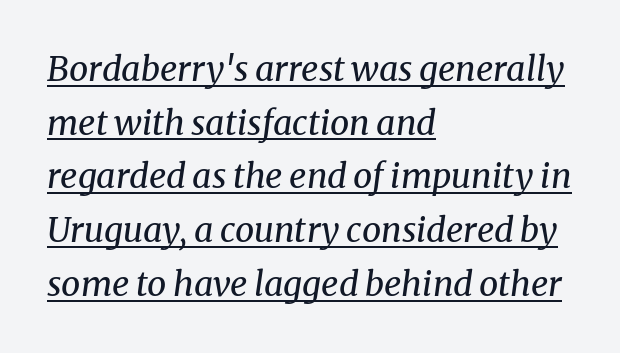
Q: Is the text bold? A: No.
Q: Is the text italic (slanted)? A: Yes, it leans right by about 8 degrees.
Q: Is the typeface a serif or a sans-serif typeface? A: Serif.
Q: Is the text underlined? A: Yes.
Q: How is the paragraph aligned? A: Left-aligned.
Q: Is the spacing between letters normal or unusually wide? A: Normal.
Q: Is the spacing between lines tight, normal or loose? A: Normal.
Q: Width (condensed, normal, or wide)? A: Normal.
Q: Stroke contrast? A: Medium.
Q: x-height? A: Medium.
Q: Monospaced? A: No.
